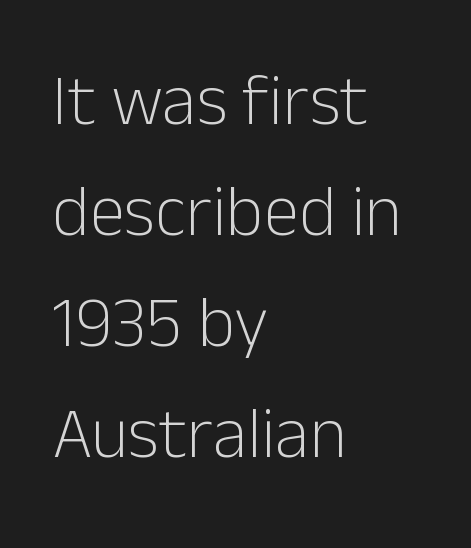
The image shows 72 px light sans-serif type, upright; set left-aligned, normal line spacing (1.54x), normal letter spacing, not underlined; low stroke contrast and a medium x-height.
